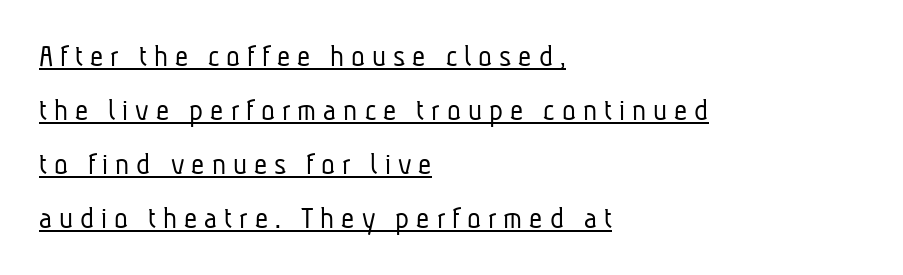
Q: Is the text bold? A: No.
Q: Is the typeface a serif or a sans-serif typeface? A: Sans-serif.
Q: Is the text underlined? A: Yes.
Q: How is the paragraph aligned? A: Left-aligned.
Q: Is the spacing between letters normal or unusually wide? A: Unusually wide.
Q: Is the spacing between lines tight, normal or loose? A: Normal.
Q: Width (condensed, normal, or wide)? A: Condensed.
Q: Stroke contrast? A: Low.
Q: x-height? A: Medium.
Q: Monospaced? A: No.
